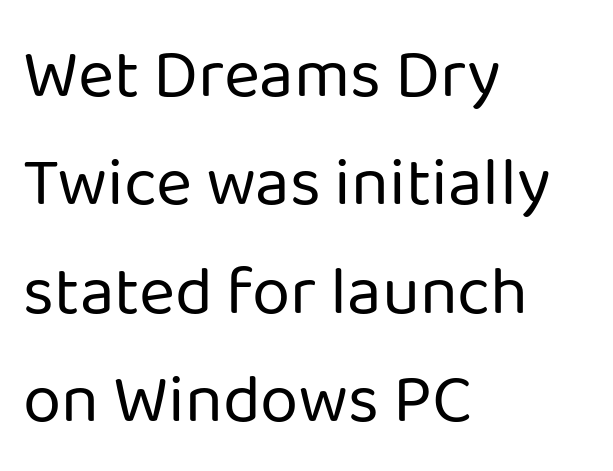
The foot of each line stays bare and open. Summary of vertical rhythm: regular, with standard interline spacing. The specimen reads as upright at a glance. One-word summary of the alignment: left.
